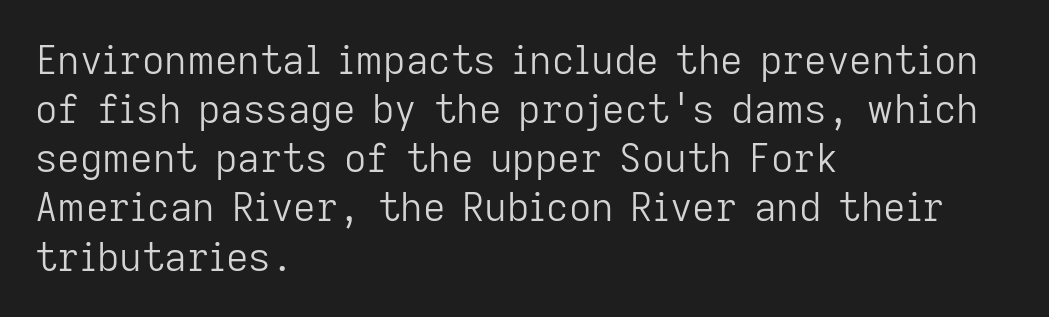
Regarding serifs, this sample does without them. Does extra space separate the letters? No, they use regular spacing. Is this a fixed-width face? No — the glyphs have proportional, varying widths. These lines sit exactly where default settings would place them.
